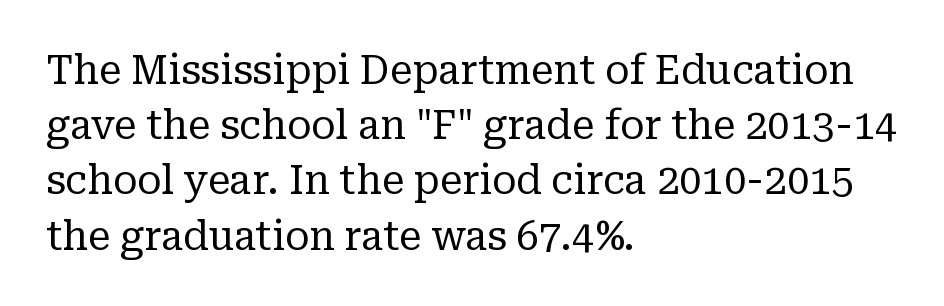
Words appear dense and cohesive because spacing is normal. Vertical strokes here are truly vertical. A typesetter would label this face a serif. The passage is arranged the way most books set body copy — flush left. You could not count columns in this text — the font is proportionally spaced.
